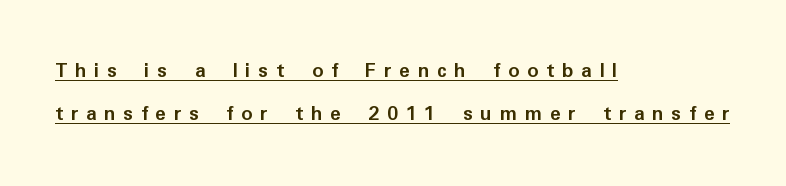
Q: Is the text bold? A: Yes.
Q: Is the text italic (slanted)? A: No, it is upright.
Q: Is the text underlined? A: Yes.
Q: How is the paragraph aligned? A: Left-aligned.
Q: Is the spacing between letters normal or unusually wide? A: Unusually wide.
Q: Is the spacing between lines tight, normal or loose? A: Loose.
